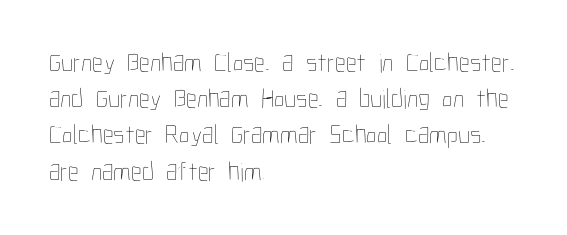
{"italic": "no", "bold": "no", "underline": "no", "align": "left", "line_spacing": "normal", "line_spacing_ratio": 1.34, "letter_spacing": "normal", "letter_spacing_em": 0.0, "glyph_px": 27}
